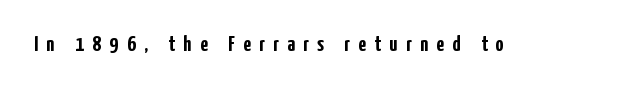
How are the letters spaced? Widely, with obvious added tracking. Thick stems and heavy bowls — unmistakably bold. Ordinary non-slanted type is in use. Check under the words: just untouched page.
